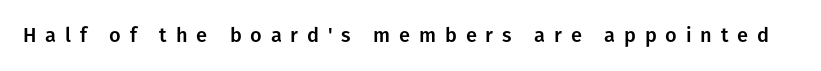
Q: Is the text italic (slanted)? A: No, it is upright.
Q: Is the text underlined? A: No.
Q: Is the spacing between letters normal or unusually wide? A: Unusually wide.
